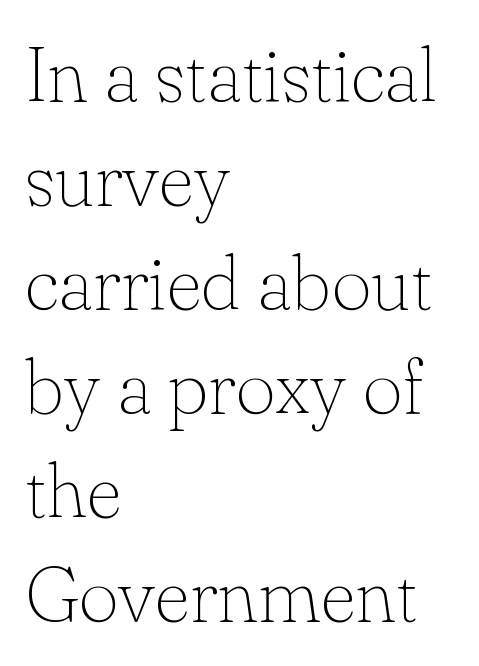
The image shows 77 px thin serif type, upright; set left-aligned, normal line spacing (1.35x), normal letter spacing, not underlined; low stroke contrast and a small x-height.
